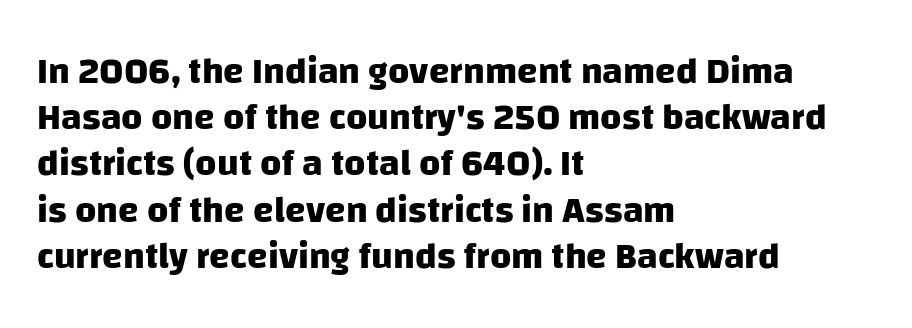
These lines are composed in type without serifs. Just letters on the line, the space beneath them empty. In CSS terms this would be text-align: left. Short note: letters normally spaced. The passage shown is typed in a proportional face where columns would drift. Leading: standard.
